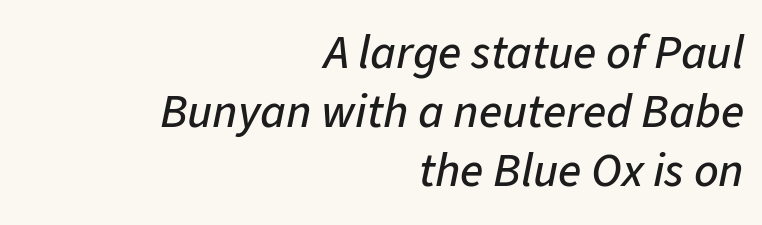
The image shows 48 px text type, italic (leaning right); set right-aligned, line spacing 1.23x, normal letter spacing, not underlined; low stroke contrast and a medium x-height.
